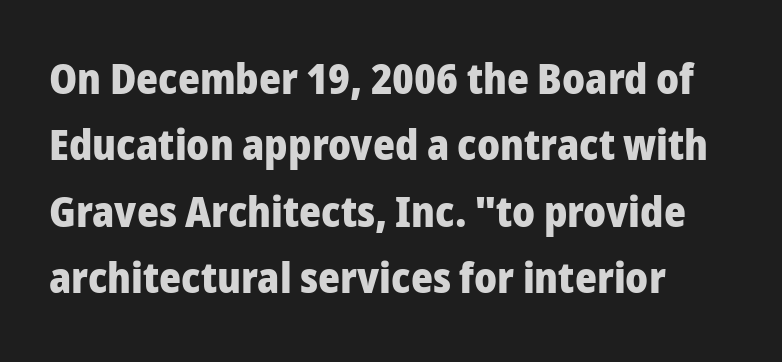
Q: Is the text bold? A: Yes.
Q: Is the text italic (slanted)? A: No, it is upright.
Q: Is the typeface a serif or a sans-serif typeface? A: Sans-serif.
Q: Is the text underlined? A: No.
Q: Is the spacing between letters normal or unusually wide? A: Normal.
Q: Is the spacing between lines tight, normal or loose? A: Normal.
Q: Width (condensed, normal, or wide)? A: Normal.
Q: Stroke contrast? A: Low.
Q: x-height? A: Medium.
Q: Monospaced? A: No.
